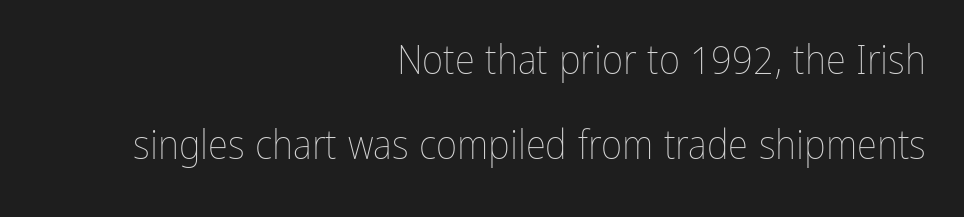
Style check: upright. Proportional: the letters do not fall into vertical columns. Underline: absent. Is the stroke heavy? The answer is a plain regular-or-lighter.
